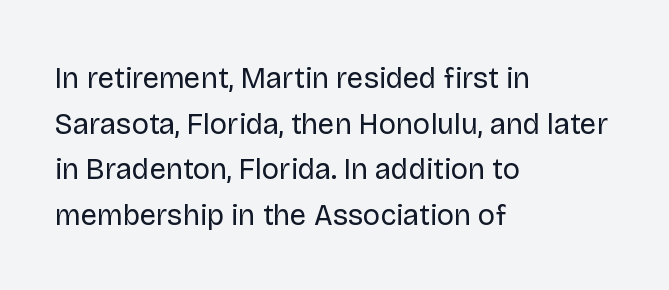
The image shows 29 px regular-weight sans-serif type, upright; set left-aligned, normal line spacing (1.57x), normal letter spacing, not underlined; low stroke contrast and a large x-height.
